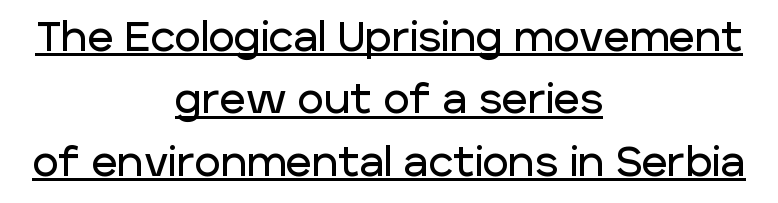
Q: Is the text italic (slanted)? A: No, it is upright.
Q: Is the typeface a serif or a sans-serif typeface? A: Sans-serif.
Q: Is the text underlined? A: Yes.
Q: How is the paragraph aligned? A: Centered.
Q: Is the spacing between letters normal or unusually wide? A: Normal.
Q: Is the spacing between lines tight, normal or loose? A: Normal.
Q: Width (condensed, normal, or wide)? A: Normal.
Q: Stroke contrast? A: Low.
Q: x-height? A: Large.
Q: Monospaced? A: No.
